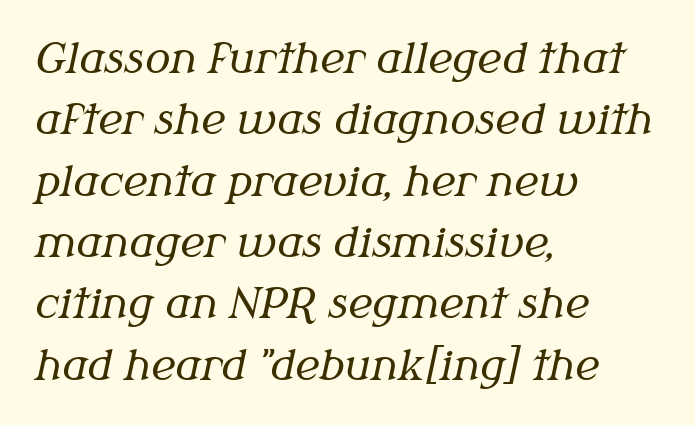
The image shows 42 px regular-weight serif type, italic (leaning right); set left-aligned, normal line spacing (1.46x), normal letter spacing, not underlined; medium stroke contrast and a medium x-height.
